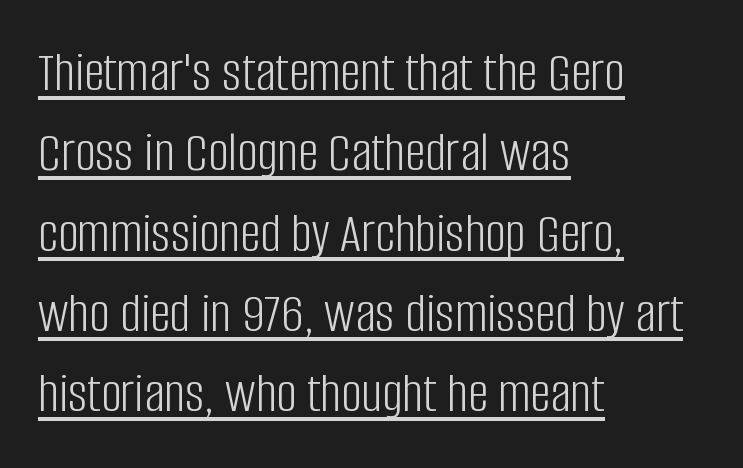
{"serif": "no", "italic": "no", "bold": "no", "weight": "light", "width": "condensed", "stroke_contrast": "low", "x_height": "large", "monospaced": "no", "underline": "yes", "align": "left", "line_spacing": "normal", "line_spacing_ratio": 1.41, "letter_spacing": "normal", "letter_spacing_em": 0.0, "glyph_px": 57}
